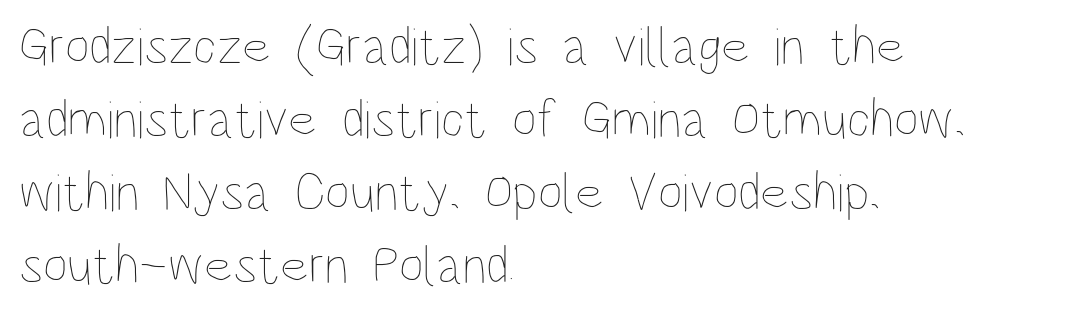
The image shows 54 px thin, condensed type, upright; set left-aligned, normal line spacing (1.35x), normal letter spacing, not underlined; low stroke contrast and a large x-height.
